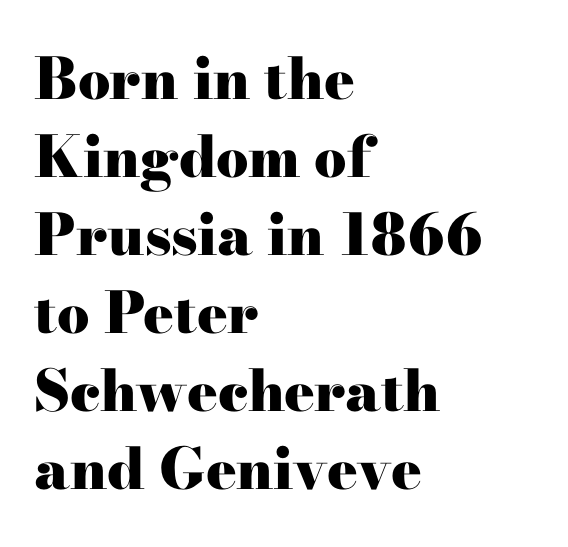
The image shows 57 px heavy, wide serif type, upright; set left-aligned, normal line spacing (1.37x), normal letter spacing, not underlined; high stroke contrast and a small x-height.
